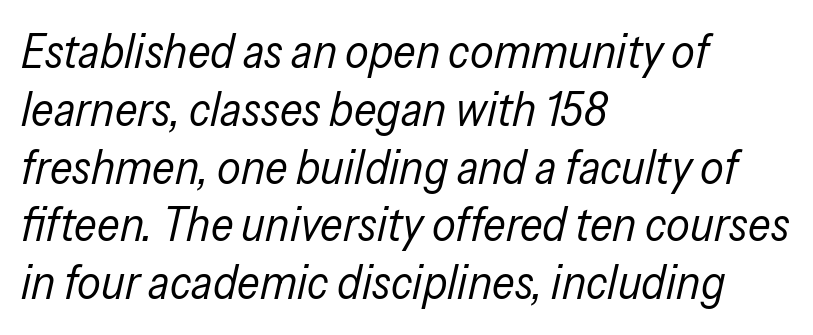
The image shows 47 px regular-weight, condensed type, italic (leaning right); set left-aligned, line spacing 1.23x, normal letter spacing, not underlined; low stroke contrast and a medium x-height.
